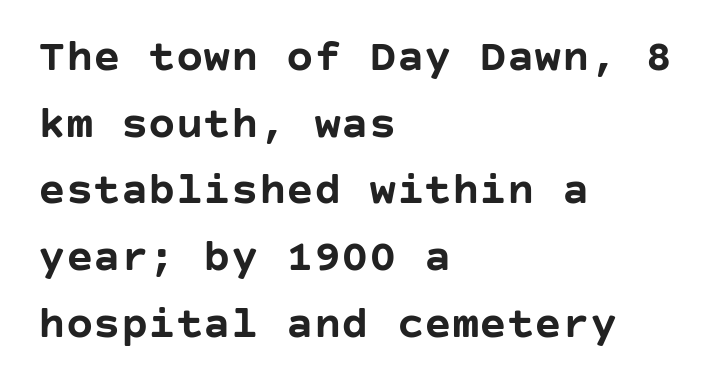
This is sans-serif lettering, the kind often seen on screens and signage. Horizontal alignment here is leftward, the default for most running prose. What weight is shown? A full bold with thick strokes. The gaps between neighbouring characters are ordinary and unremarkable. The area under the type is left untouched.
